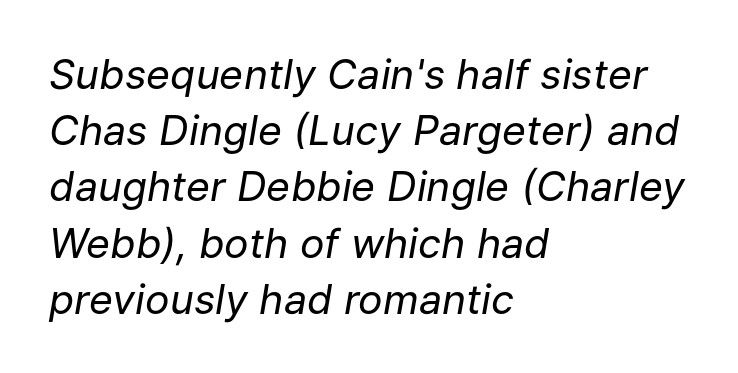
Think of a printed novel: that variable character pitch is what you see here. Baseline-to-baseline distance is the conventional proportion of letter height. The type is set solid horizontally, with unmodified tracking. The strokes are not fattened; the text isn't bold.
